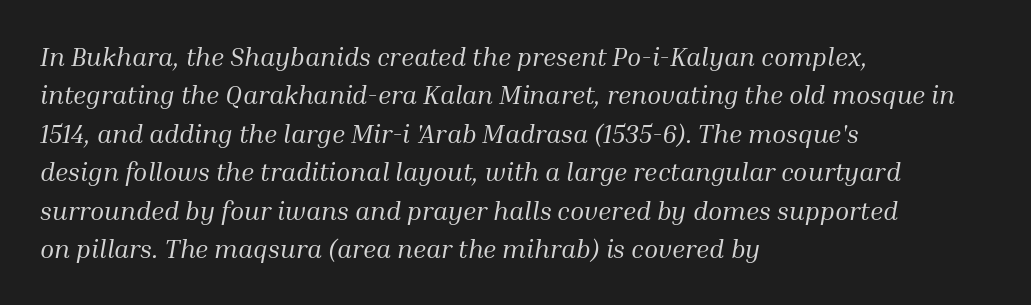
{"italic": "yes", "lean": "right", "slant_degrees": 10, "bold": "no", "underline": "no", "align": "left", "line_spacing": "normal", "line_spacing_ratio": 1.48, "letter_spacing": "normal", "letter_spacing_em": 0.0, "glyph_px": 26}
